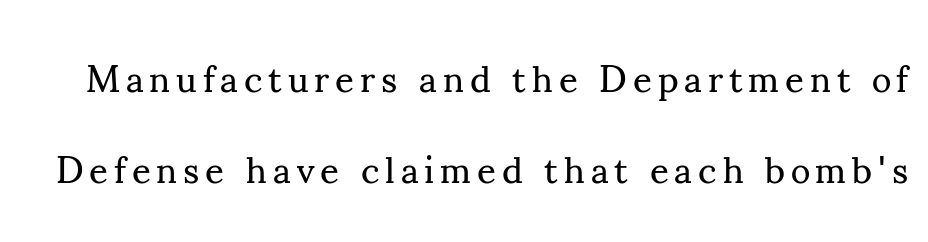
The image shows 37 px regular-weight serif type, upright; set loose line spacing (2.47x), not underlined; medium stroke contrast and a small x-height.
